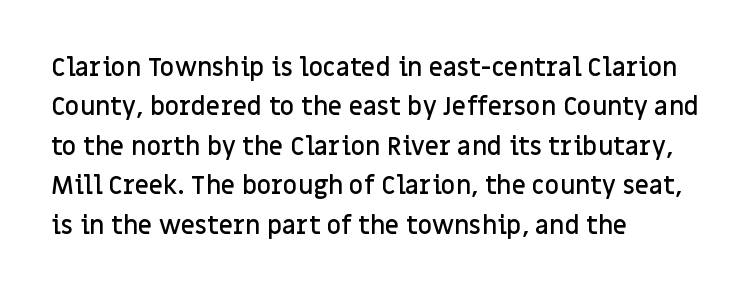
The image shows 25 px text type, upright; set left-aligned, normal line spacing (1.58x), normal letter spacing, not underlined.
